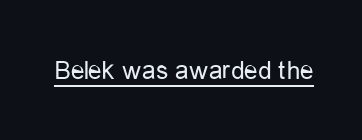
Q: Is the text bold? A: No.
Q: Is the text italic (slanted)? A: No, it is upright.
Q: Is the text underlined? A: Yes.
Q: Is the spacing between letters normal or unusually wide? A: Normal.
